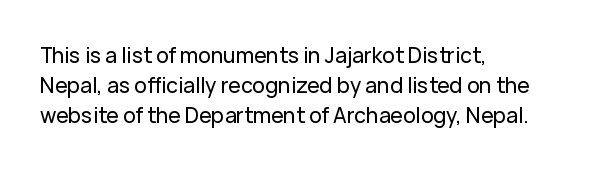
The lines sit at an ordinary, default distance from one another. In terms of posture, this sample is upright. What stands out about the letter spacing? Nothing — it is the standard amount. Leftover space on each line is placed entirely after the last word. Check the space under the baseline: it is left empty.
